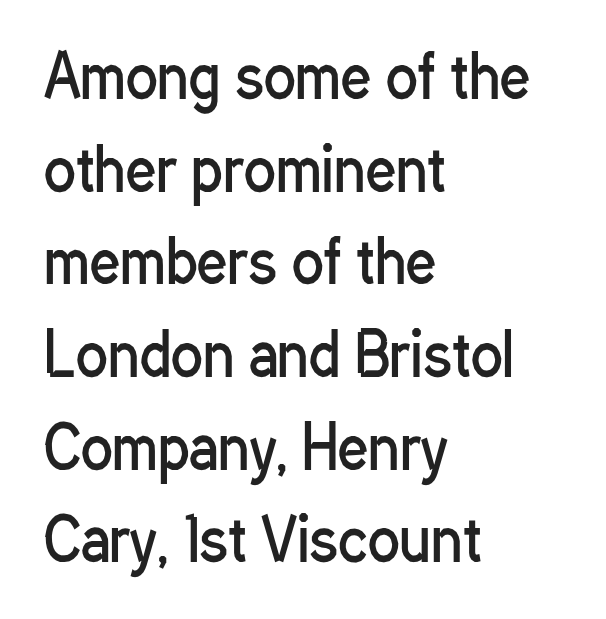
The image shows 59 px regular-weight, condensed sans-serif type, upright; set left-aligned, normal line spacing (1.57x), normal letter spacing, not underlined; low stroke contrast and a medium x-height.
